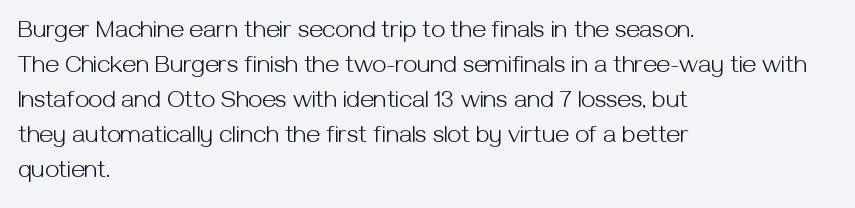
Nobody drew a line under any word here. The passage is arranged the way most books set body copy — flush left. Is the stroke heavy? The answer is a plain regular-or-lighter. Nobody touched the tracking dial on this one. A roman cut, with each character standing at attention. The space between consecutive lines is moderate.
